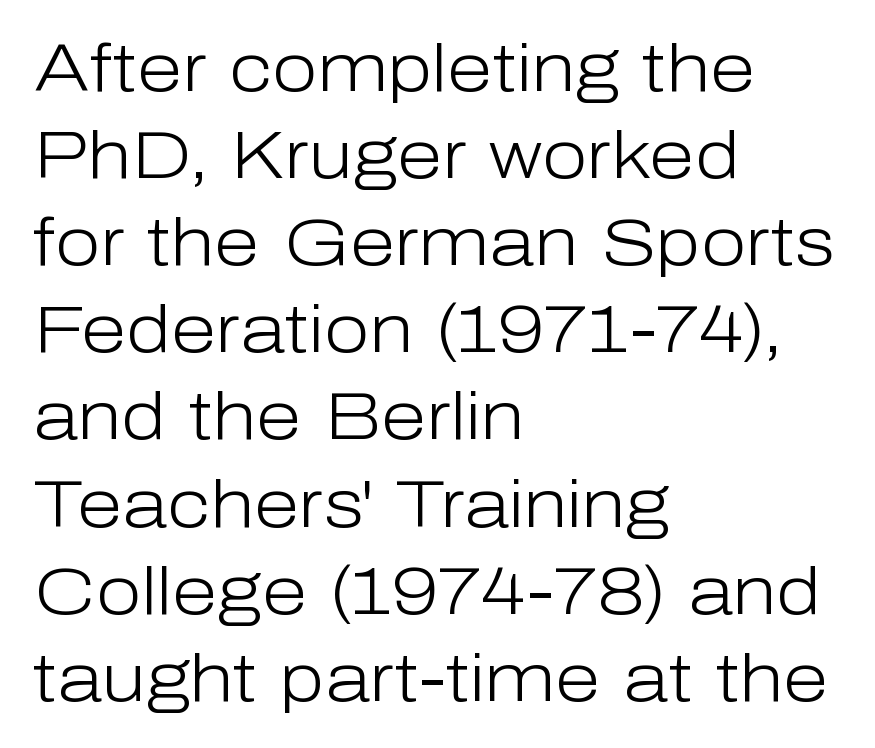
Q: Is the text bold? A: No.
Q: Is the text italic (slanted)? A: No, it is upright.
Q: Is the typeface a serif or a sans-serif typeface? A: Sans-serif.
Q: Is the text underlined? A: No.
Q: How is the paragraph aligned? A: Left-aligned.
Q: Is the spacing between letters normal or unusually wide? A: Normal.
Q: Is the spacing between lines tight, normal or loose? A: Normal.
Q: Width (condensed, normal, or wide)? A: Normal.
Q: Stroke contrast? A: Low.
Q: x-height? A: Medium.
Q: Monospaced? A: No.
